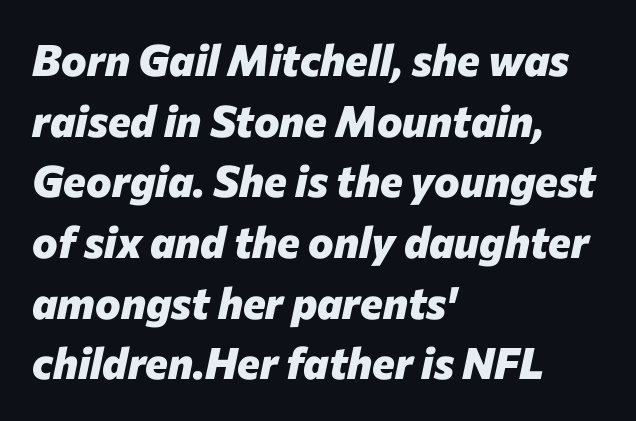
{"italic": "yes", "lean": "right", "slant_degrees": 12, "bold": "yes", "weight": "heavy", "width": "normal", "stroke_contrast": "low", "x_height": "medium", "monospaced": "no", "underline": "no", "align": "left", "line_spacing": "normal", "line_spacing_ratio": 1.41, "letter_spacing": "normal", "letter_spacing_em": 0.0, "glyph_px": 43}
